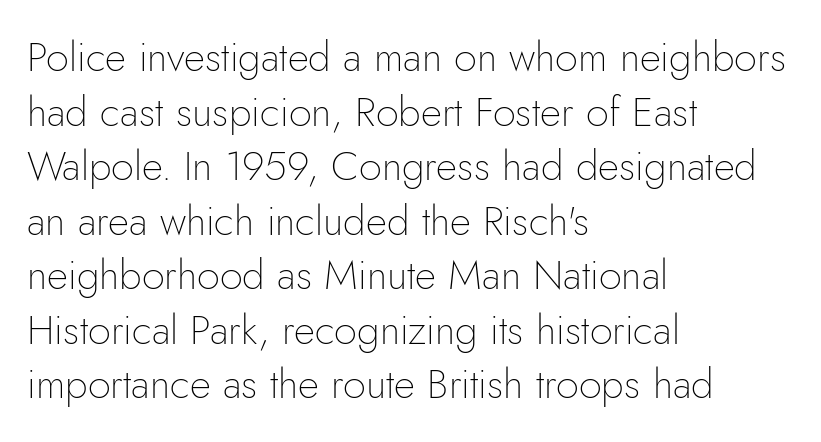
{"serif": "no", "italic": "no", "bold": "no", "weight": "thin", "width": "normal", "stroke_contrast": "low", "x_height": "small", "monospaced": "no", "underline": "no", "align": "left", "line_spacing": "normal", "line_spacing_ratio": 1.33, "letter_spacing": "normal", "letter_spacing_em": 0.0, "glyph_px": 41}
